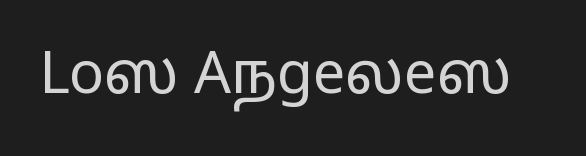
The image shows 58 px regular-weight, wide sans-serif type, upright; set normal letter spacing, not underlined; low stroke contrast and a medium x-height.
